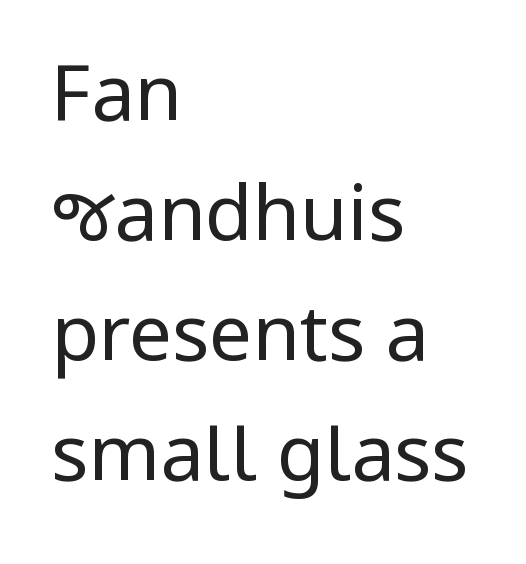
Q: Is the text bold? A: No.
Q: Is the text italic (slanted)? A: No, it is upright.
Q: Is the typeface a serif or a sans-serif typeface? A: Sans-serif.
Q: Is the text underlined? A: No.
Q: How is the paragraph aligned? A: Left-aligned.
Q: Is the spacing between letters normal or unusually wide? A: Normal.
Q: Is the spacing between lines tight, normal or loose? A: Normal.
Q: Width (condensed, normal, or wide)? A: Condensed.
Q: Stroke contrast? A: Low.
Q: x-height? A: Large.
Q: Monospaced? A: No.
